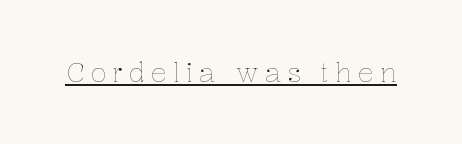
Q: Is the text bold? A: No.
Q: Is the text italic (slanted)? A: No, it is upright.
Q: Is the text underlined? A: Yes.
Q: Is the spacing between letters normal or unusually wide? A: Unusually wide.
